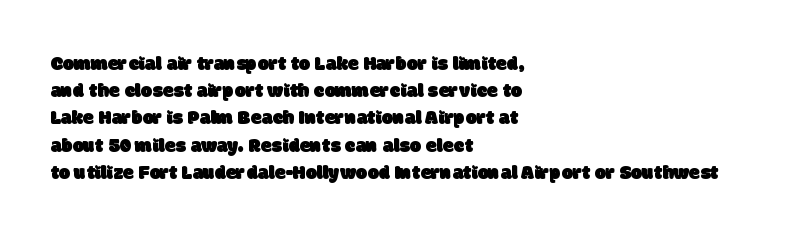
The image shows 20 px text type; set left-aligned, normal line spacing (1.36x), normal letter spacing, not underlined.
